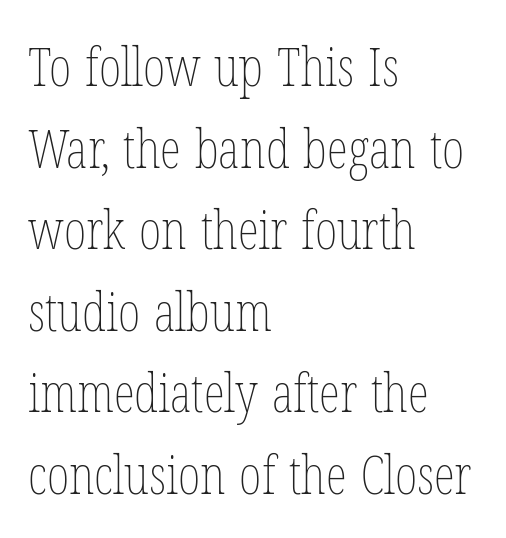
{"italic": "no", "bold": "no", "weight": "thin", "width": "condensed", "stroke_contrast": "low", "x_height": "medium", "monospaced": "no", "underline": "no", "align": "left", "line_spacing": "normal", "line_spacing_ratio": 1.51, "letter_spacing": "normal", "letter_spacing_em": 0.0, "glyph_px": 54}
